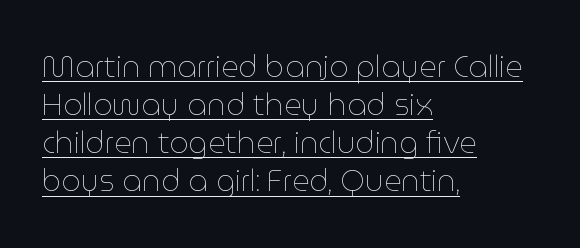
Q: Is the text bold? A: No.
Q: Is the text italic (slanted)? A: No, it is upright.
Q: Is the text underlined? A: Yes.
Q: How is the paragraph aligned? A: Left-aligned.
Q: Is the spacing between letters normal or unusually wide? A: Normal.
Q: Is the spacing between lines tight, normal or loose? A: Normal.
Q: Width (condensed, normal, or wide)? A: Normal.
Q: Stroke contrast? A: Low.
Q: x-height? A: Medium.
Q: Monospaced? A: No.
